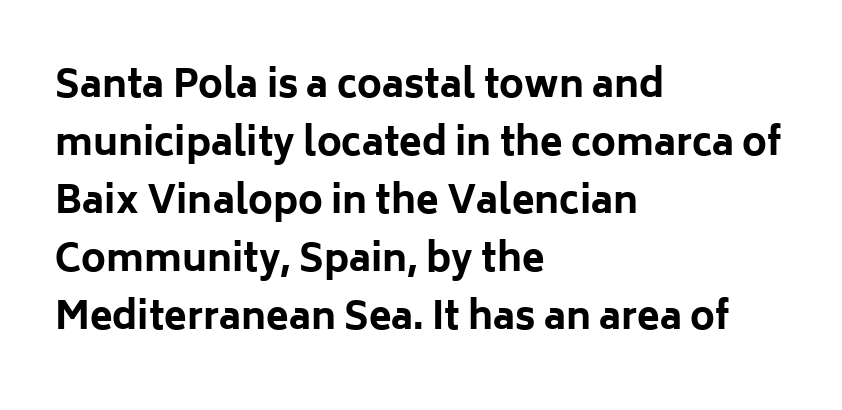
The space directly below the letters is spotless. Regarding leading, the lines here are spaced in the standard way. The passage is arranged the way most books set body copy — flush left. Do the characters align in a grid? No, the font is proportional. Every stem runs plumb, perpendicular to the baseline.
